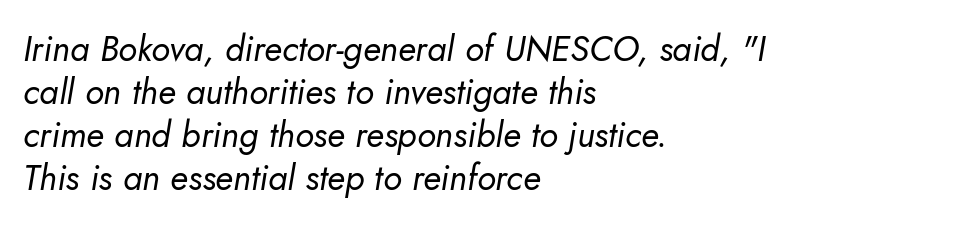
{"italic": "yes", "lean": "right", "slant_degrees": 10, "bold": "no", "weight": "regular", "width": "normal", "stroke_contrast": "low", "x_height": "small", "monospaced": "no", "underline": "no", "align": "left", "line_spacing_ratio": 1.23, "letter_spacing": "normal", "letter_spacing_em": 0.0, "glyph_px": 35}
